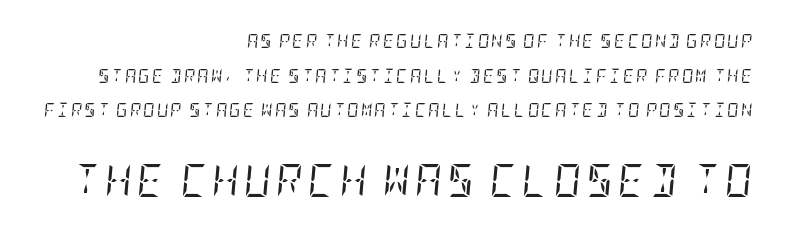
{"serif": "yes", "italic": "yes", "lean": "right", "slant_degrees": 5, "bold": "no", "weight": "regular", "width": "condensed", "stroke_contrast": "low", "x_height": "large", "underline": "no", "align": "right", "line_spacing": "loose", "line_spacing_ratio": 2.47, "larger_block": "second", "size_ratio": 2.36, "glyph_px": 33}
